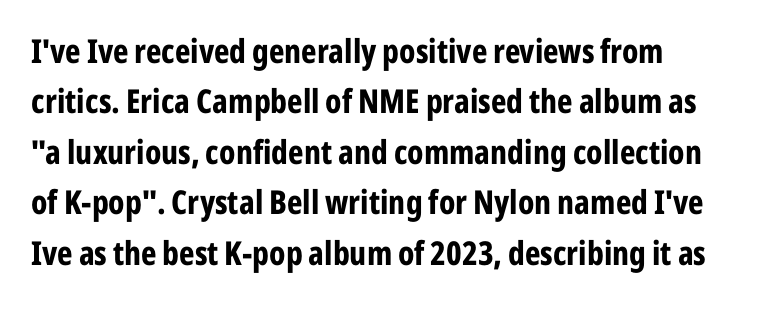
Q: Is the text bold? A: Yes.
Q: Is the text italic (slanted)? A: No, it is upright.
Q: Is the typeface a serif or a sans-serif typeface? A: Sans-serif.
Q: Is the text underlined? A: No.
Q: Is the spacing between letters normal or unusually wide? A: Normal.
Q: Is the spacing between lines tight, normal or loose? A: Normal.
Q: Width (condensed, normal, or wide)? A: Condensed.
Q: Stroke contrast? A: Low.
Q: x-height? A: Medium.
Q: Monospaced? A: No.
